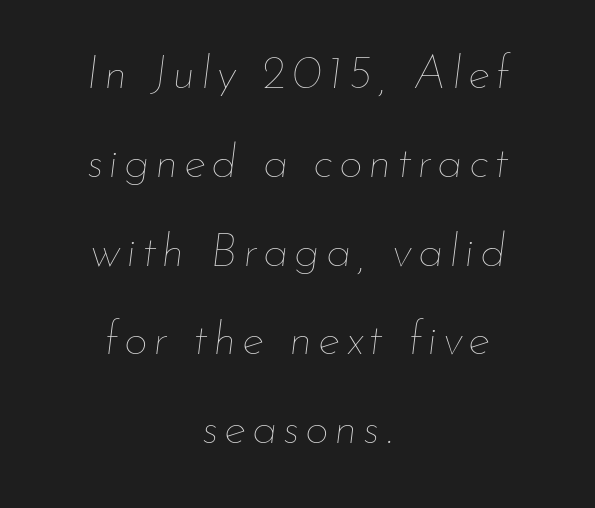
Q: Is the text bold? A: No.
Q: Is the text italic (slanted)? A: Yes, it leans right by about 7 degrees.
Q: Is the text underlined? A: No.
Q: How is the paragraph aligned? A: Centered.
Q: Width (condensed, normal, or wide)? A: Normal.
Q: Stroke contrast? A: Low.
Q: x-height? A: Small.
Q: Monospaced? A: No.
